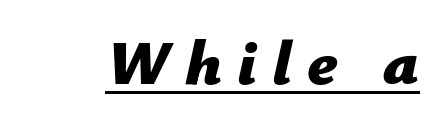
Q: Is the text bold? A: Yes.
Q: Is the text italic (slanted)? A: Yes, it leans right by about 12 degrees.
Q: Is the text underlined? A: Yes.
Q: Is the spacing between letters normal or unusually wide? A: Unusually wide.
Q: Width (condensed, normal, or wide)? A: Normal.
Q: Stroke contrast? A: Low.
Q: x-height? A: Medium.
Q: Monospaced? A: No.
